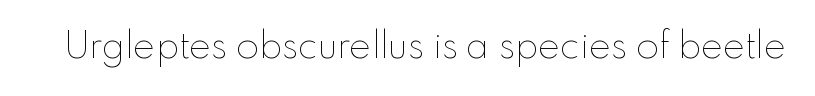
{"italic": "no", "bold": "no", "weight": "thin", "width": "normal", "stroke_contrast": "low", "x_height": "small", "monospaced": "no", "underline": "no", "letter_spacing": "normal", "letter_spacing_em": 0.0, "glyph_px": 37}
